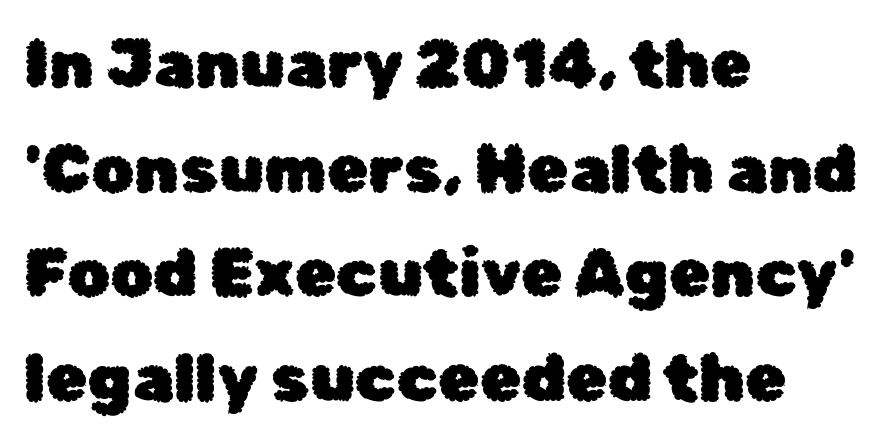
Compared with typical body copy, the letter spacing here is the same. Posture: straight, roman, zero tilt. The block of text has a typical density, with ordinary space between rows. Rule under the text: the space is simply empty. Does the type have serifs? No, each stem ends abruptly. Left-aligned paragraph, ragged on the right.
